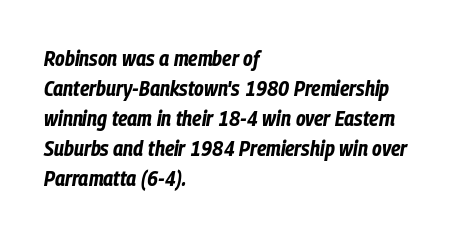
{"italic": "yes", "lean": "right", "slant_degrees": 9, "bold": "yes", "underline": "no", "align": "left", "line_spacing": "normal", "line_spacing_ratio": 1.36, "letter_spacing": "normal", "letter_spacing_em": 0.0, "glyph_px": 22}
